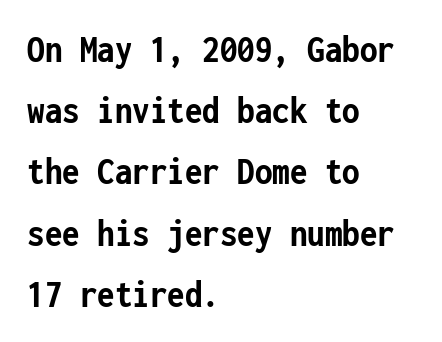
The lines sit at an ordinary, default distance from one another. Underlining? Definitely not there. Is this a fixed-width face? Yes — each glyph sits in an identical cell. Horizontal alignment here is leftward, the default for most running prose. You could call the tracking neutral — neither tight nor loose.
